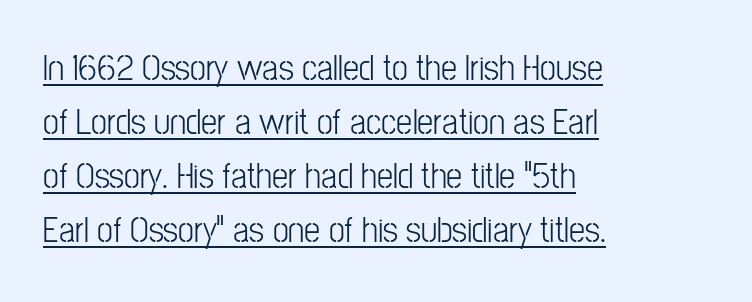
This sample uses an upright cut, with every glyph sitting square on the baseline. The strokes are not fattened; the text isn't bold. The letters advance in unequal steps, a hallmark of proportional type. The paragraph has a hard left edge and a soft right edge.
